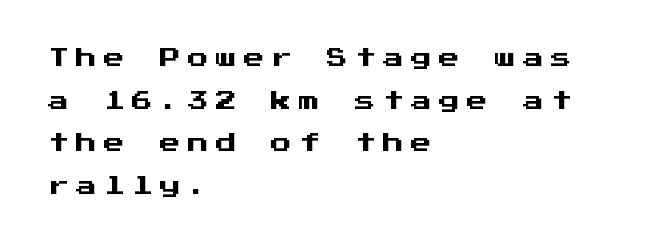
Every character sits straight up, as roman type does. This sample is left-justified, so line endings fall wherever the words run out. The lines are spread far apart with generous leading. The strip under each line holds only bare page. These lines have a slow, spaced-out rhythm from letter to letter.
